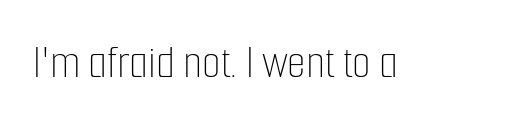
{"italic": "no", "bold": "no", "weight": "thin", "width": "condensed", "stroke_contrast": "low", "x_height": "medium", "monospaced": "no", "underline": "no", "letter_spacing": "normal", "letter_spacing_em": 0.0, "glyph_px": 48}
